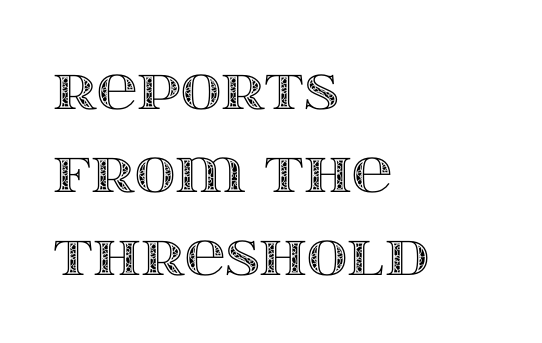
Q: Is the text italic (slanted)? A: No, it is upright.
Q: Is the text underlined? A: No.
Q: How is the paragraph aligned? A: Left-aligned.
Q: Is the spacing between letters normal or unusually wide? A: Normal.
Q: Is the spacing between lines tight, normal or loose? A: Normal.
Q: Width (condensed, normal, or wide)? A: Wide.
Q: x-height? A: Large.
Q: Monospaced? A: No.
